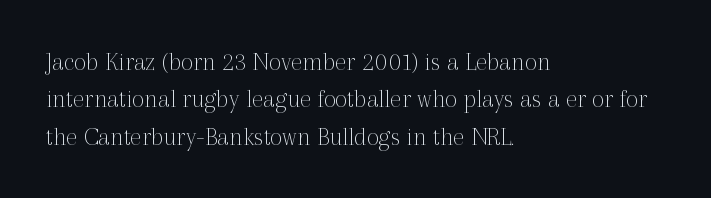
{"italic": "no", "bold": "no", "underline": "no", "align": "left", "line_spacing": "normal", "line_spacing_ratio": 1.38, "letter_spacing": "normal", "letter_spacing_em": 0.0, "glyph_px": 27}
